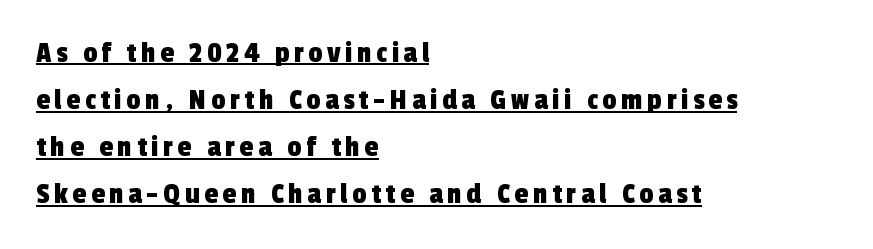
Q: Is the typeface a serif or a sans-serif typeface? A: Sans-serif.
Q: Is the text underlined? A: Yes.
Q: How is the paragraph aligned? A: Left-aligned.
Q: Is the spacing between lines tight, normal or loose? A: Normal.
Q: Width (condensed, normal, or wide)? A: Condensed.
Q: x-height? A: Medium.
Q: Monospaced? A: No.
